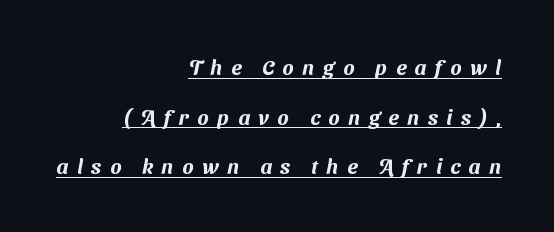
{"underline": "yes", "align": "right", "line_spacing": "loose", "line_spacing_ratio": 2.36, "letter_spacing": "wide", "letter_spacing_em": 0.41, "glyph_px": 21}
